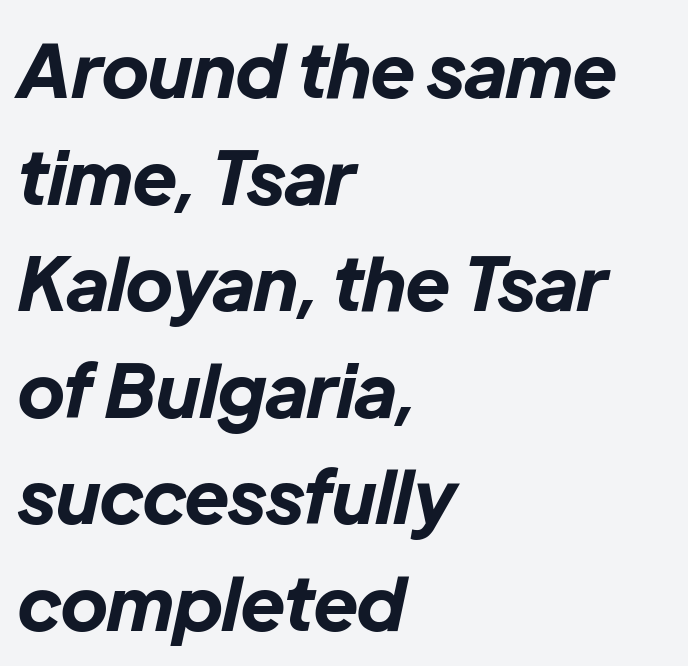
The image shows 74 px bold type, italic (leaning right); set left-aligned, normal line spacing (1.44x), normal letter spacing, not underlined; low stroke contrast and a medium x-height.
